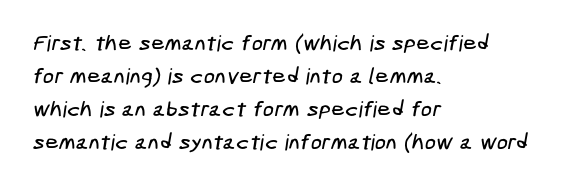
Q: Is the text underlined? A: No.
Q: How is the paragraph aligned? A: Left-aligned.
Q: Is the spacing between letters normal or unusually wide? A: Normal.
Q: Is the spacing between lines tight, normal or loose? A: Normal.
